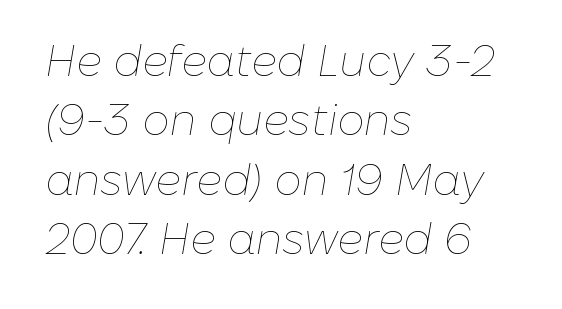
The weight would be labelled regular, book, light, or lighter still. Each letter keeps its own natural width here, so spacing adapts to shape. Tracking value appears to be zero — textbook default spacing. A typesetter would mark this as italic. A typesetter would call this leading conventional body-copy spacing.
